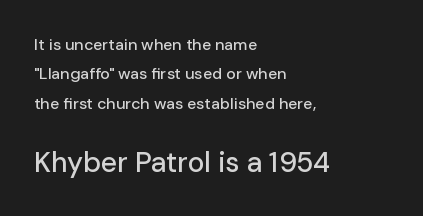
{"serif": "no", "italic": "no", "width": "normal", "stroke_contrast": "low", "x_height": "medium", "monospaced": "no", "underline": "no", "align": "left", "line_spacing_ratio": 1.83, "letter_spacing": "normal", "letter_spacing_em": 0.0, "larger_block": "second", "size_ratio": 1.75, "glyph_px": 28}
